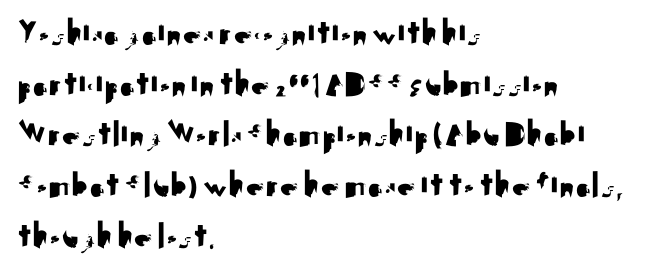
Q: Is the text italic (slanted)? A: No, it is upright.
Q: Is the typeface a serif or a sans-serif typeface? A: Sans-serif.
Q: Is the text underlined? A: No.
Q: How is the paragraph aligned? A: Left-aligned.
Q: Is the spacing between letters normal or unusually wide? A: Normal.
Q: Is the spacing between lines tight, normal or loose? A: Normal.
Q: Width (condensed, normal, or wide)? A: Normal.
Q: Stroke contrast? A: Medium.
Q: x-height? A: Small.
Q: Monospaced? A: No.
